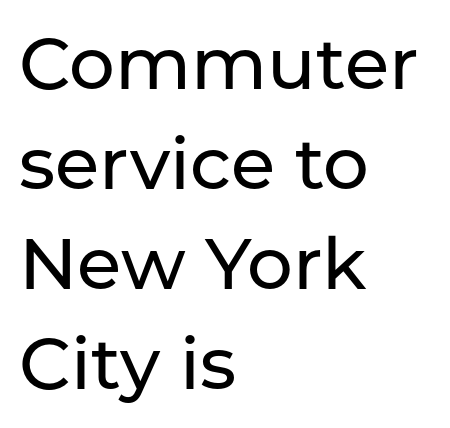
The image shows 72 px sans-serif type, upright; set left-aligned, normal line spacing (1.39x), normal letter spacing, not underlined; low stroke contrast and a medium x-height.
